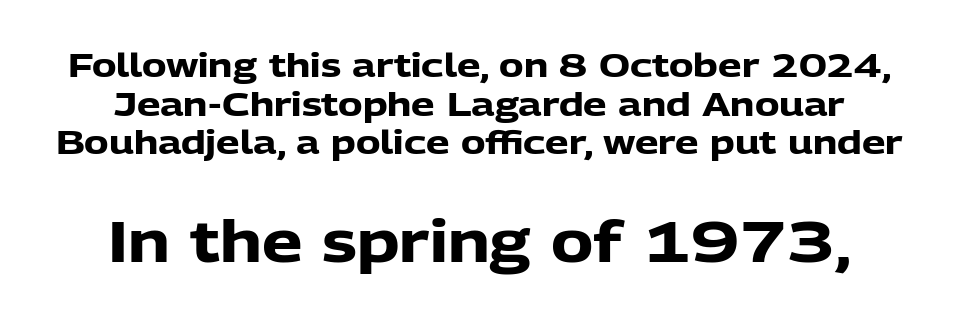
{"serif": "no", "italic": "no", "bold": "yes", "weight": "heavy", "width": "normal", "stroke_contrast": "low", "x_height": "medium", "monospaced": "no", "underline": "no", "line_spacing_ratio": 1.17, "letter_spacing": "normal", "letter_spacing_em": 0.0, "larger_block": "second", "size_ratio": 1.73, "glyph_px": 57}
